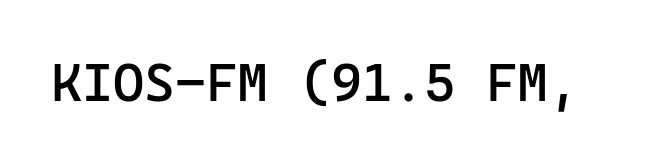
Q: Is the text bold? A: Semi-bold.
Q: Is the text italic (slanted)? A: No, it is upright.
Q: Is the typeface a serif or a sans-serif typeface? A: Sans-serif.
Q: Is the text underlined? A: No.
Q: Is the spacing between letters normal or unusually wide? A: Normal.
Q: Width (condensed, normal, or wide)? A: Normal.
Q: Stroke contrast? A: Low.
Q: x-height? A: Medium.
Q: Monospaced? A: Yes.
